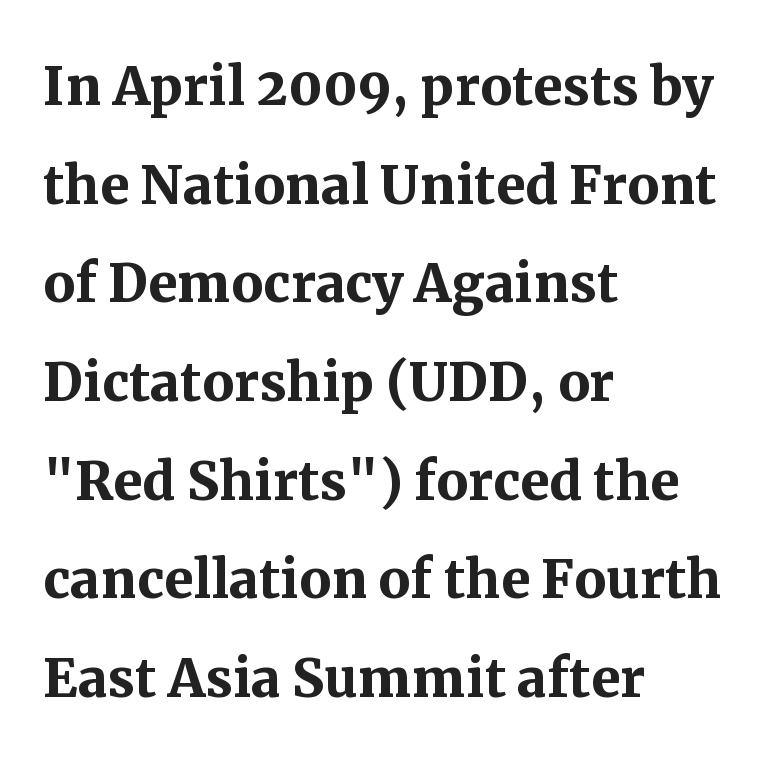
Horizontal alignment here is leftward, the default for most running prose. Thick stems and heavy bowls — unmistakably bold. This sample has the flowing, uneven cadence of proportional lettering. The space between consecutive lines is moderate.
